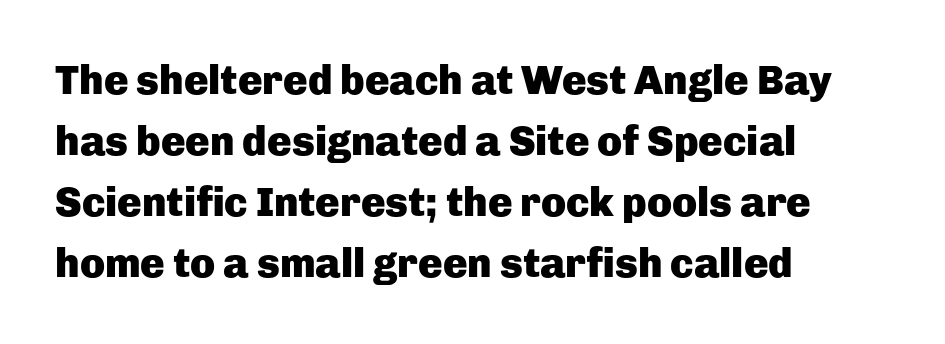
{"serif": "no", "italic": "no", "bold": "yes", "weight": "heavy", "width": "normal", "stroke_contrast": "low", "x_height": "medium", "monospaced": "no", "underline": "no", "align": "left", "line_spacing": "normal", "line_spacing_ratio": 1.49, "letter_spacing": "normal", "letter_spacing_em": 0.0, "glyph_px": 41}
